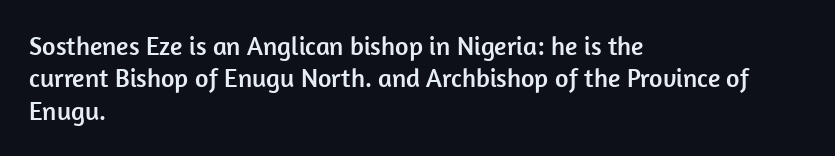
Q: Is the text italic (slanted)? A: No, it is upright.
Q: Is the text underlined? A: No.
Q: How is the paragraph aligned? A: Left-aligned.
Q: Is the spacing between letters normal or unusually wide? A: Normal.
Q: Is the spacing between lines tight, normal or loose? A: Normal.
